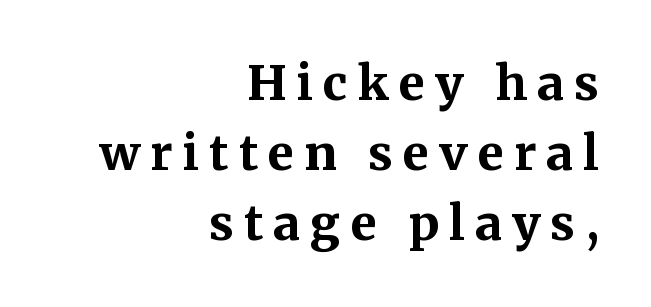
The image shows 48 px bold serif type, upright; set right-aligned, normal line spacing (1.46x), unusually wide letter spacing (+0.21 em), not underlined; medium stroke contrast and a medium x-height.
